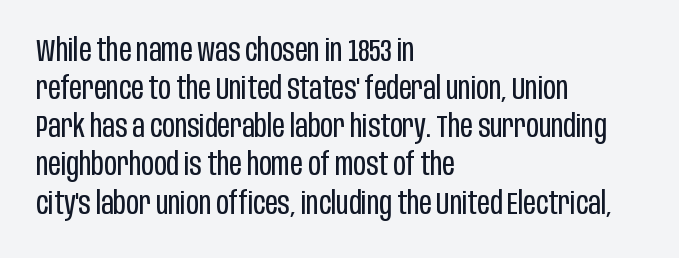
The image shows 31 px regular-weight, condensed sans-serif type, upright; set left-aligned, line spacing 1.23x, normal letter spacing, not underlined; low stroke contrast and a large x-height.
